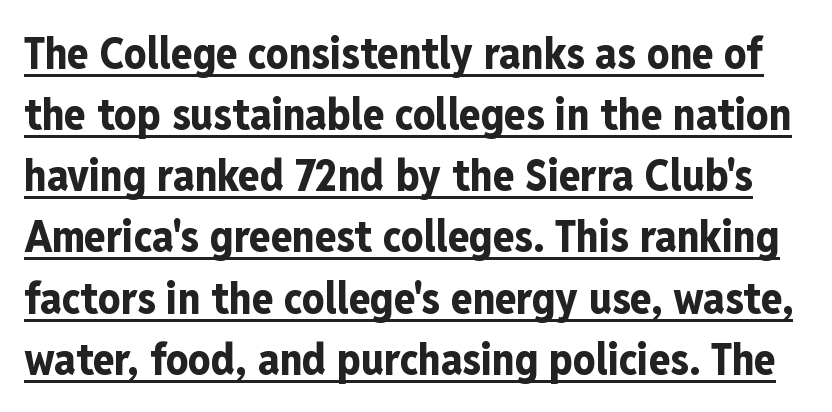
The tracking reads as untouched default to a designer's eye. It's the straight-up-and-down kind of type. Classification — sans serif. Is there much room between lines? A standard amount, neither cramped nor airy. Every letter is thick-stroked: bold, no question.
